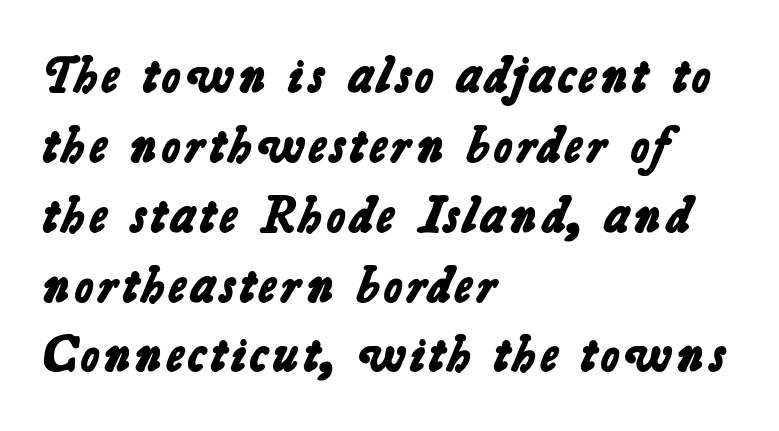
Q: Is the text bold? A: Yes.
Q: Is the typeface a serif or a sans-serif typeface? A: Sans-serif.
Q: Is the text underlined? A: No.
Q: How is the paragraph aligned? A: Left-aligned.
Q: Is the spacing between letters normal or unusually wide? A: Normal.
Q: Is the spacing between lines tight, normal or loose? A: Normal.
Q: Width (condensed, normal, or wide)? A: Normal.
Q: Stroke contrast? A: Low.
Q: x-height? A: Medium.
Q: Monospaced? A: No.
